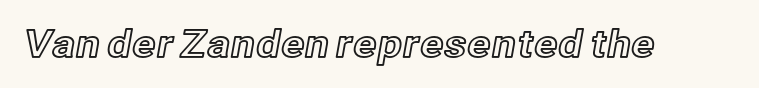
Bare-footed words on every line. Between one letter and the next there's only the usual sliver of space. These lines are rendered in a variable-pitch font.
